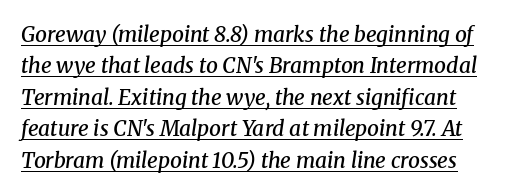
{"italic": "yes", "lean": "right", "slant_degrees": 8, "bold": "semi", "underline": "yes", "line_spacing": "normal", "line_spacing_ratio": 1.5, "letter_spacing": "normal", "letter_spacing_em": 0.0, "glyph_px": 21}
